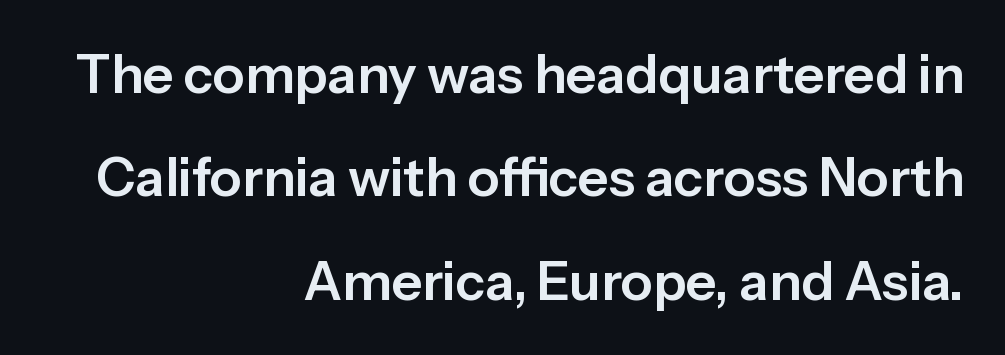
Q: Is the text italic (slanted)? A: No, it is upright.
Q: Is the typeface a serif or a sans-serif typeface? A: Sans-serif.
Q: Is the text underlined? A: No.
Q: How is the paragraph aligned? A: Right-aligned.
Q: Is the spacing between letters normal or unusually wide? A: Normal.
Q: Is the spacing between lines tight, normal or loose? A: Loose.
Q: Width (condensed, normal, or wide)? A: Normal.
Q: Stroke contrast? A: Low.
Q: x-height? A: Medium.
Q: Monospaced? A: No.
